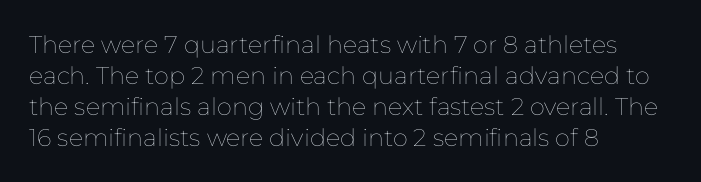
These lines keep a tight, regular rhythm from letter to letter. Notice how descenders clear the ascenders below comfortably — that's standard leading. These lines were composed using upright roman letters. One-word summary of the alignment: left. Nobody drew a line under any word here. The typesetting does not lean heavy: it is not bold.
